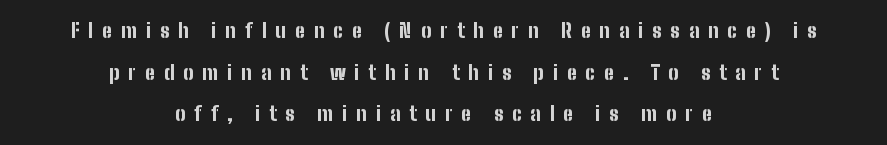
The image shows 20 px bold type, upright; set centered, loose line spacing (2.08x), unusually wide letter spacing (+0.45 em), not underlined.
